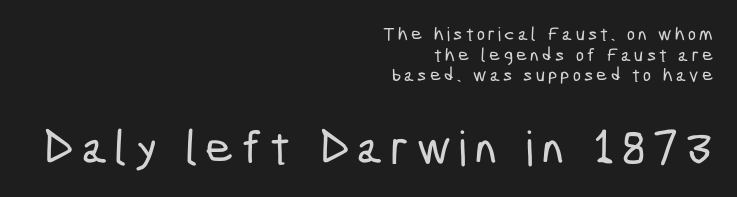
Q: Is the typeface a serif or a sans-serif typeface? A: Sans-serif.
Q: Is the text underlined? A: No.
Q: How is the paragraph aligned? A: Right-aligned.
Q: Is the spacing between lines tight, normal or loose? A: Tight.
Q: Which block of text is set in a larger size, the first (top) or the second (bottom)? A: The second (bottom) one.
Q: Width (condensed, normal, or wide)? A: Condensed.
Q: Stroke contrast? A: Low.
Q: x-height? A: Medium.
Q: Monospaced? A: No.
